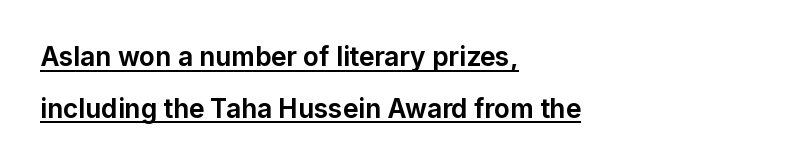
The image shows 26 px bold type, upright; set left-aligned, loose line spacing (1.99x), normal letter spacing, underlined.
